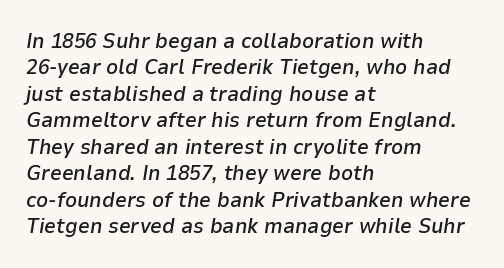
Default kerning and tracking; the words read as compact shapes. If you measured baseline to baseline, you'd find a middling distance. Reading down the block, your eye returns to a fixed left position each line. The whole block is typeset with a tilt.
